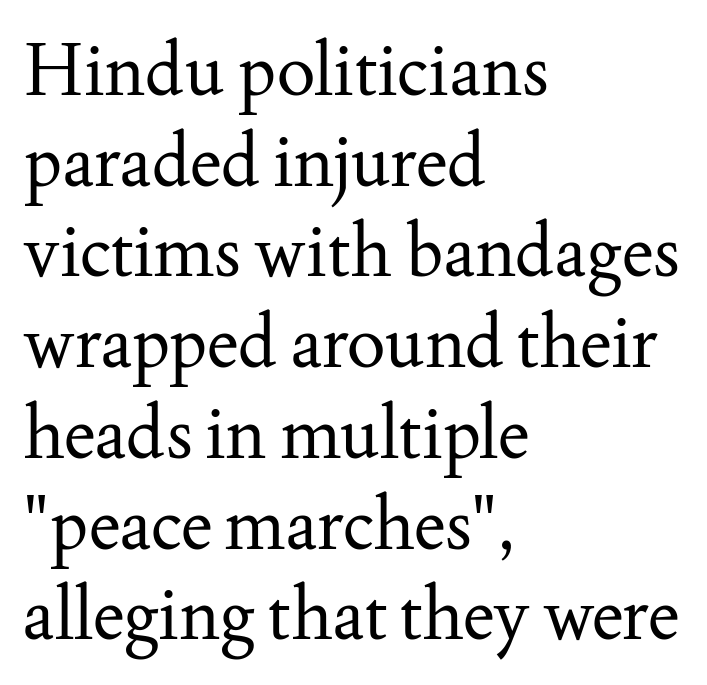
The image shows 72 px regular-weight serif type, upright; set left-aligned, normal line spacing (1.26x), normal letter spacing, not underlined; medium stroke contrast and a small x-height.
